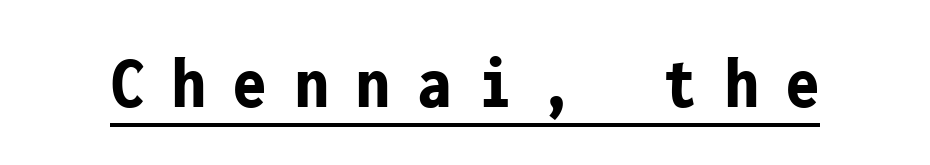
The image shows 74 px bold, condensed sans-serif type, upright, monospaced; set unusually wide letter spacing (+0.38 em), underlined; low stroke contrast and a medium x-height.
